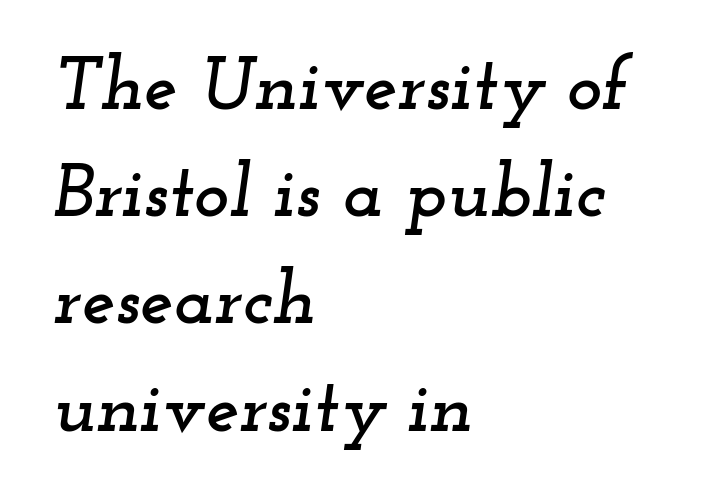
{"serif": "yes", "italic": "yes", "lean": "right", "slant_degrees": 12, "width": "wide", "stroke_contrast": "low", "x_height": "small", "monospaced": "no", "underline": "no", "align": "left", "line_spacing": "normal", "line_spacing_ratio": 1.43, "letter_spacing": "normal", "letter_spacing_em": 0.0, "glyph_px": 75}
